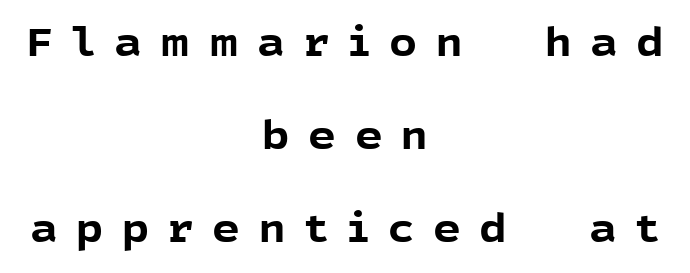
Q: Is the text bold? A: Yes.
Q: Is the text italic (slanted)? A: No, it is upright.
Q: Is the typeface a serif or a sans-serif typeface? A: Sans-serif.
Q: Is the text underlined? A: No.
Q: How is the paragraph aligned? A: Centered.
Q: Is the spacing between letters normal or unusually wide? A: Unusually wide.
Q: Is the spacing between lines tight, normal or loose? A: Loose.
Q: Width (condensed, normal, or wide)? A: Normal.
Q: x-height? A: Medium.
Q: Monospaced? A: No.
